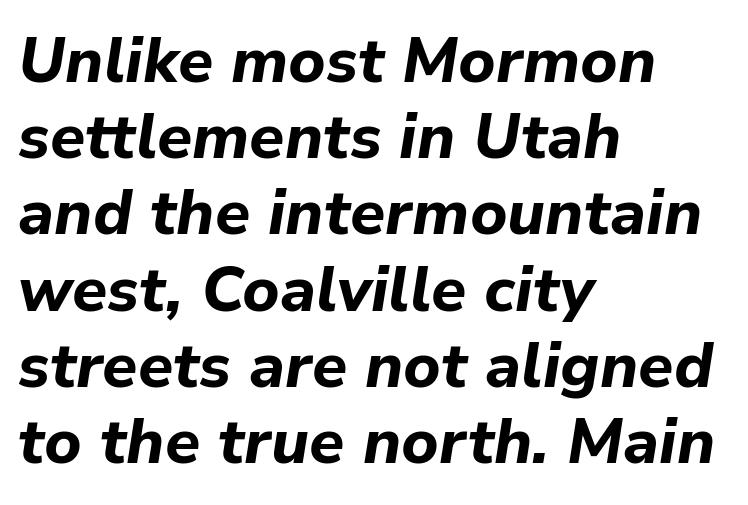
The image shows 63 px bold type, italic (leaning right); set left-aligned, line spacing 1.21x, normal letter spacing, not underlined; low stroke contrast and a medium x-height.
